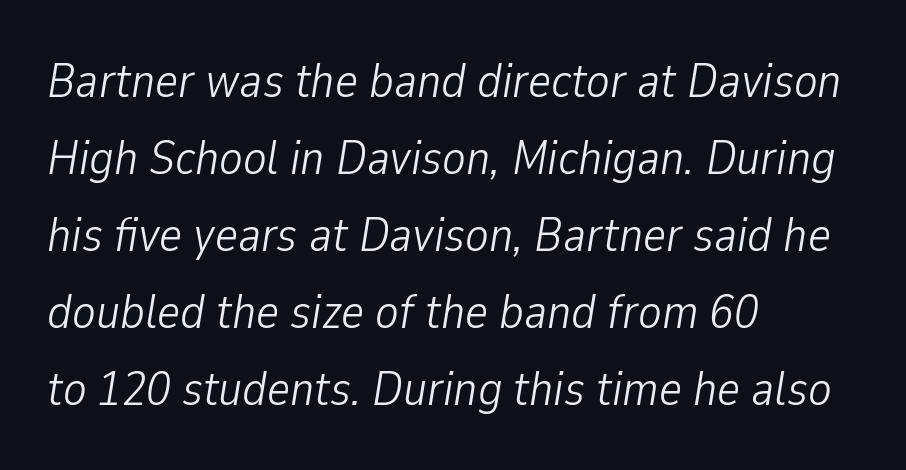
The image shows 49 px light, condensed type, italic (leaning right); set left-aligned, normal line spacing (1.57x), normal letter spacing, not underlined; low stroke contrast and a medium x-height.
